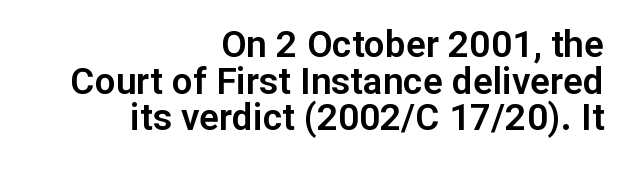
The image shows 37 px sans-serif type, upright; set right-aligned, tight line spacing (0.99x), normal letter spacing, not underlined; low stroke contrast and a medium x-height.
